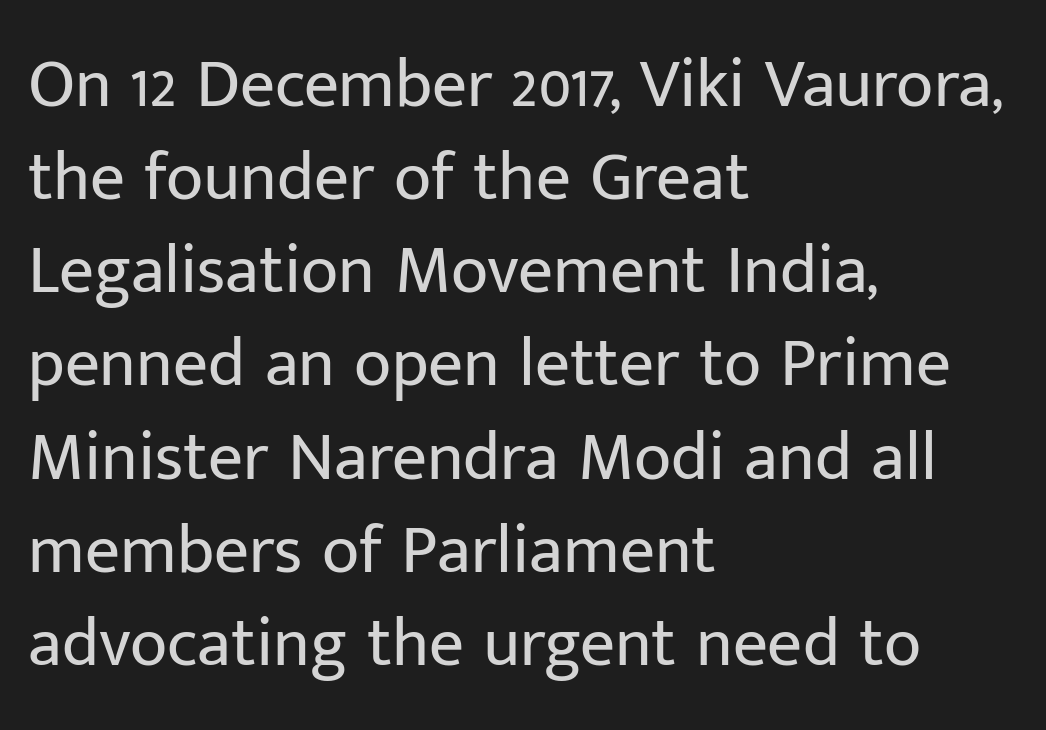
Q: Is the text bold? A: No.
Q: Is the text italic (slanted)? A: No, it is upright.
Q: Is the typeface a serif or a sans-serif typeface? A: Sans-serif.
Q: Is the text underlined? A: No.
Q: How is the paragraph aligned? A: Left-aligned.
Q: Is the spacing between letters normal or unusually wide? A: Normal.
Q: Is the spacing between lines tight, normal or loose? A: Normal.
Q: Width (condensed, normal, or wide)? A: Normal.
Q: Stroke contrast? A: Low.
Q: x-height? A: Medium.
Q: Monospaced? A: No.
